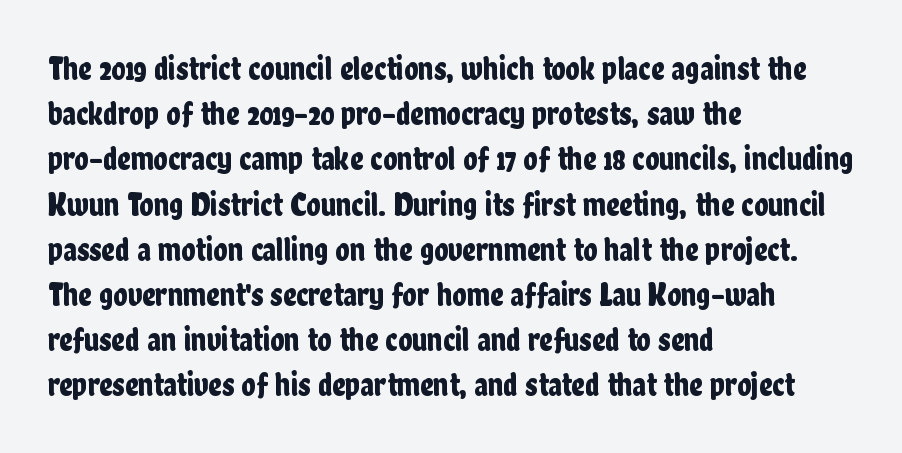
Standard letterfit; no display-style spreading of the glyphs. Grotesque or geometric, the face here clearly has no serifs. Line beginnings align vertically; line endings do not. Horizontal bands of white between lines are of average thickness. These lines were composed using upright roman letters.
